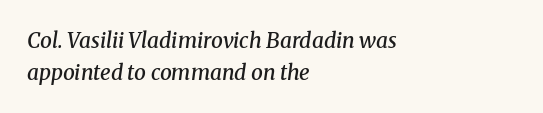
The image shows 21 px text type, italic (leaning right); set left-aligned, normal line spacing (1.52x), normal letter spacing, not underlined.
